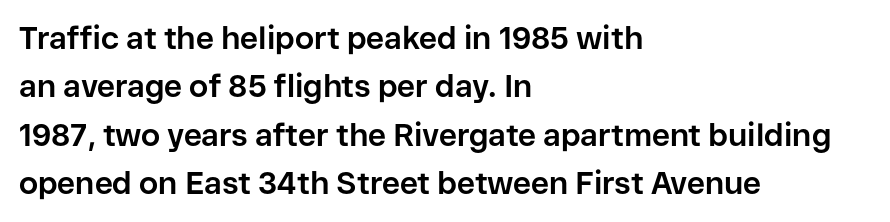
{"serif": "no", "italic": "no", "bold": "yes", "weight": "bold", "width": "normal", "stroke_contrast": "low", "x_height": "medium", "monospaced": "no", "underline": "no", "align": "left", "line_spacing": "normal", "line_spacing_ratio": 1.56, "letter_spacing": "normal", "letter_spacing_em": 0.0, "glyph_px": 31}
